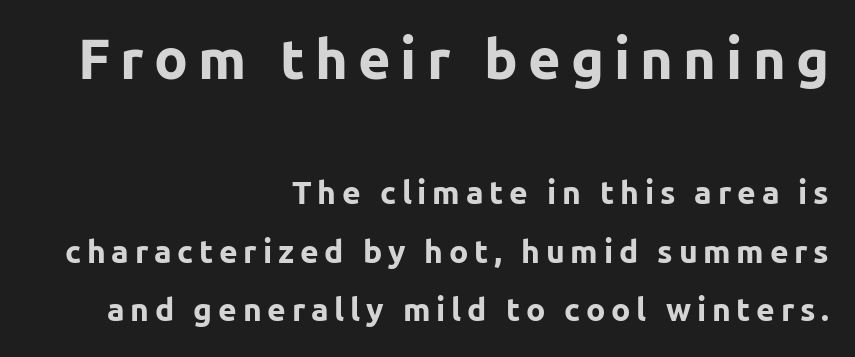
A flush-right, rag-left setting is used for this passage. Typographic density is high because the face is bold. The baseline area is clear. Designer's note — italics off, roman on. This sample has the flowing, uneven cadence of proportional lettering.
